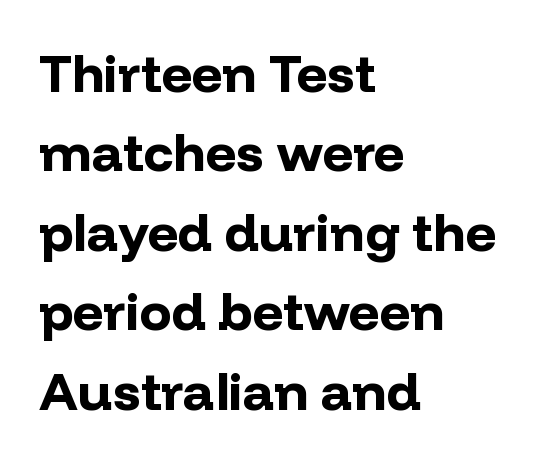
The image shows 53 px bold sans-serif type, upright; set left-aligned, normal line spacing (1.5x), normal letter spacing, not underlined; low stroke contrast and a medium x-height.
